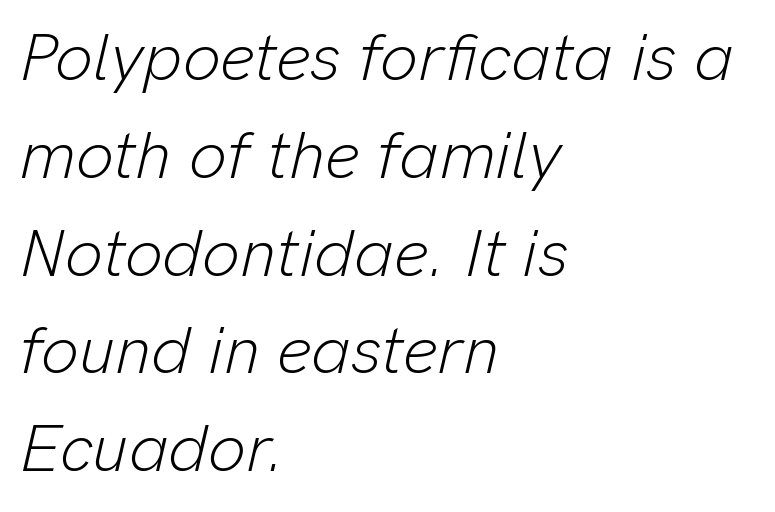
{"italic": "yes", "lean": "right", "slant_degrees": 13, "bold": "no", "weight": "light", "width": "normal", "stroke_contrast": "low", "x_height": "medium", "monospaced": "no", "underline": "no", "align": "left", "line_spacing": "normal", "line_spacing_ratio": 1.46, "letter_spacing": "normal", "letter_spacing_em": 0.0, "glyph_px": 67}
